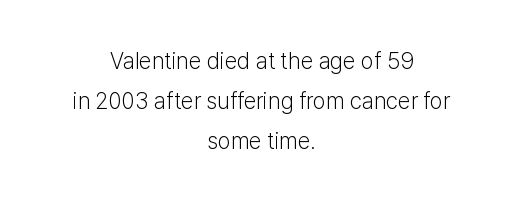
The image shows 23 px text type, upright; set centered, line spacing 1.75x, normal letter spacing, not underlined.
